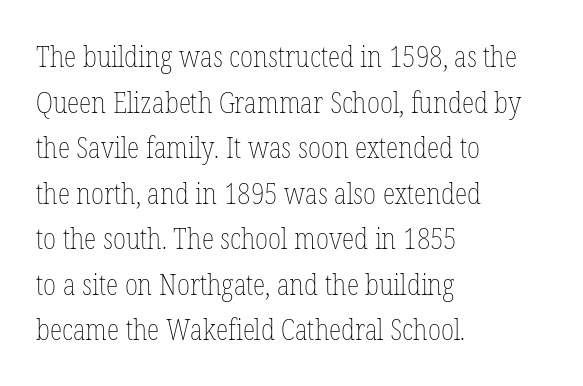
The image shows 29 px thin, condensed type, upright; set left-aligned, normal line spacing (1.57x), normal letter spacing, not underlined; low stroke contrast and a medium x-height.
